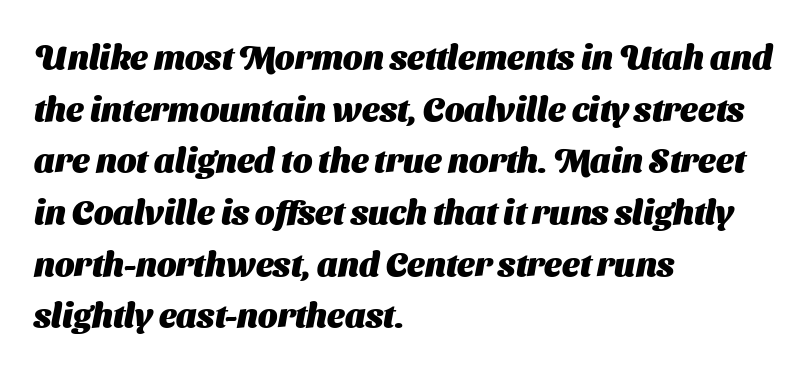
This rendering leaves character spacing at its baseline value. How heavy is the stroke? Heavy — this is a bold. Caption: multi-line text, flush left, ragged right. If you measured baseline to baseline, you'd find a middling distance. This sample has the flowing, uneven cadence of proportional lettering. Check where the strokes stop: nothing finishes them off — pure sans.
